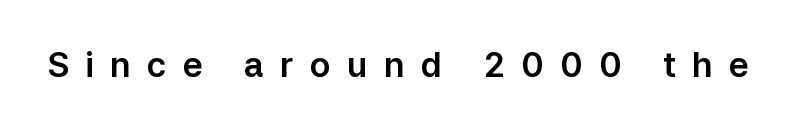
A typesetter would mark this as roman, not italic. You could only call the tracking loose — the letters float apart. Nothing sits at the stroke ends, so this counts as sans-serif. Varying glyph widths throughout — classic text-font behaviour. The words here are not underlined.
